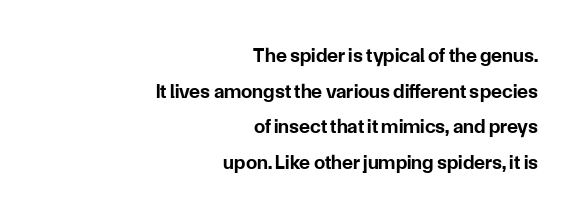
The image shows 20 px bold type, upright; set right-aligned, line spacing 1.78x, normal letter spacing, not underlined.
